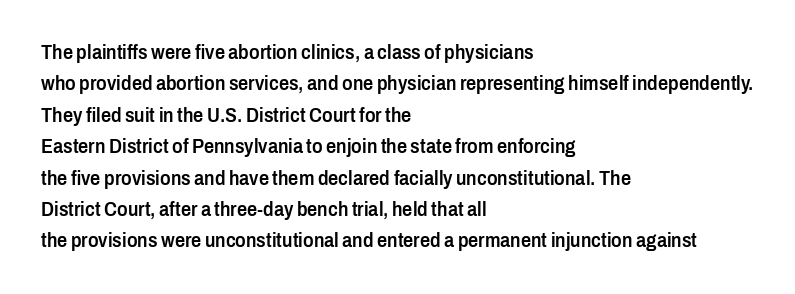
Q: Is the text bold? A: Semi-bold.
Q: Is the text italic (slanted)? A: No, it is upright.
Q: Is the text underlined? A: No.
Q: How is the paragraph aligned? A: Left-aligned.
Q: Is the spacing between letters normal or unusually wide? A: Normal.
Q: Is the spacing between lines tight, normal or loose? A: Normal.
